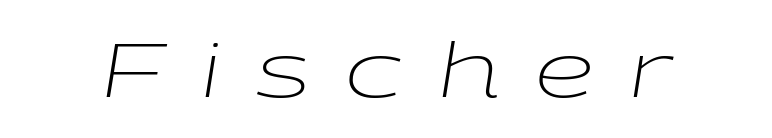
The strip under each line holds only bare page. It's the slanting kind of type. This reads as an unemphasized weight, regular at the heaviest. Glyph-to-glyph distance is far greater than everyday printed text.
